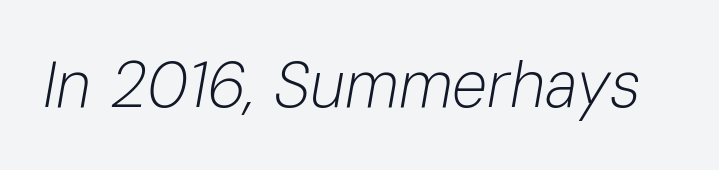
{"italic": "yes", "lean": "right", "slant_degrees": 10, "bold": "no", "weight": "light", "width": "normal", "stroke_contrast": "low", "x_height": "medium", "monospaced": "no", "underline": "no", "letter_spacing": "normal", "letter_spacing_em": 0.0, "glyph_px": 64}
